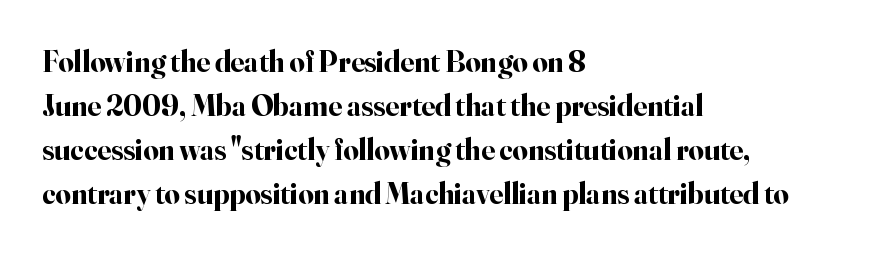
Short and long lines alike share a common starting point at left. A typesetter would call this zero additional tracking. The passage shown is not underscored anywhere. This is serif lettering, the kind often seen in printed books. Whoever set this chose a conventional vertical rhythm. These words are printed bold, with thick strokes throughout.
